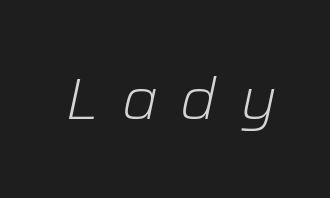
The tracking reads as deliberately expanded to a designer's eye. Heft: none added — not bold. Do the characters align in a grid? No, the font is proportional. Anything drawn beneath the words? Only blank space. Emphasis-style slanted type is in use.
